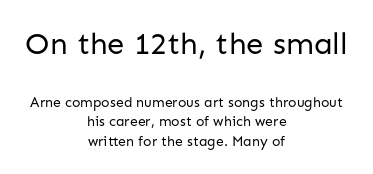
Visually the block forms a symmetrical silhouette, jagged on both flanks. The composition opens big and finishes small. Students, observe: this is what conventionally led text looks like. You could not count columns in this text — the font is proportionally spaced. The weight tops out at a normal text grade. Quick note: underline off.
